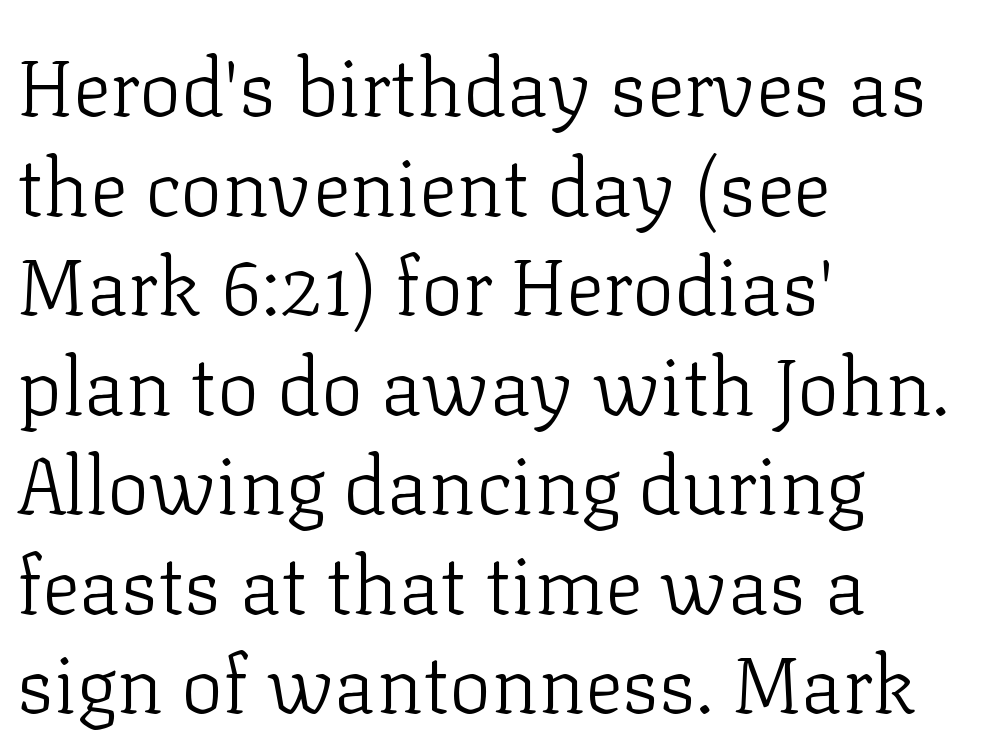
Honestly, the letter spacing is just normal — you wouldn't notice it. The foot of each line stays bare and open. Compared with a centered layout, this one pins lines to the left instead. Compared with a typical body face, this is equally light or lighter still. Character widths vary here, with narrow letters taking less room than wide ones.
